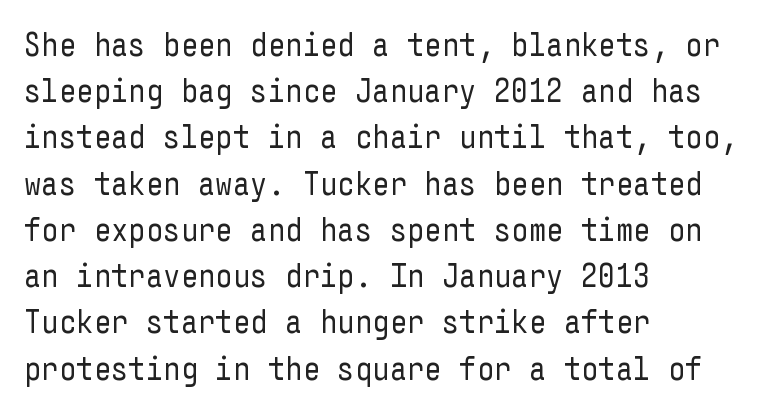
The image shows 34 px regular-weight, condensed sans-serif type, upright; set left-aligned, normal line spacing (1.36x), normal letter spacing, not underlined; low stroke contrast and a medium x-height.
